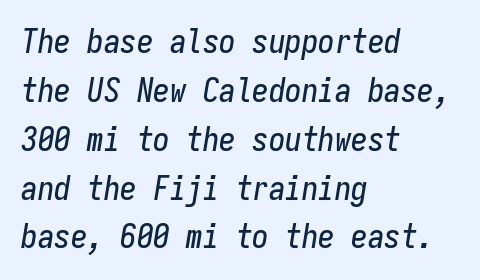
{"italic": "yes", "lean": "right", "slant_degrees": 9, "width": "condensed", "stroke_contrast": "low", "x_height": "medium", "monospaced": "yes", "underline": "no", "align": "left", "line_spacing": "normal", "line_spacing_ratio": 1.48, "letter_spacing": "normal", "letter_spacing_em": 0.0, "glyph_px": 33}
